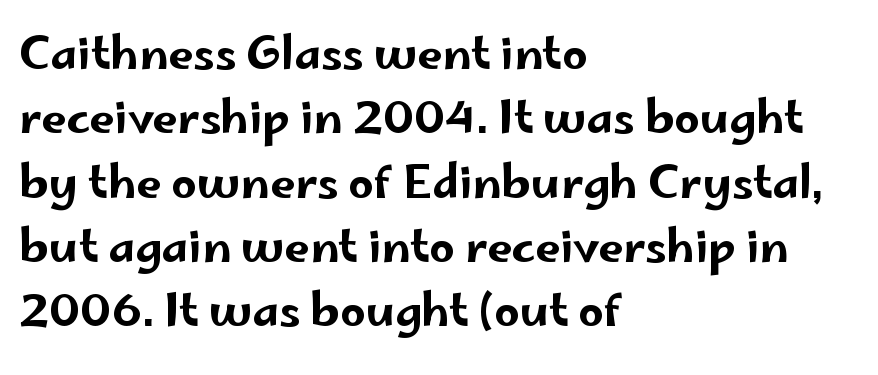
These lines were composed using upright roman letters. The lines in this sample share a left origin and differ only in where they stop. Underlining? Definitely not there. The designer left line spacing at the default.
